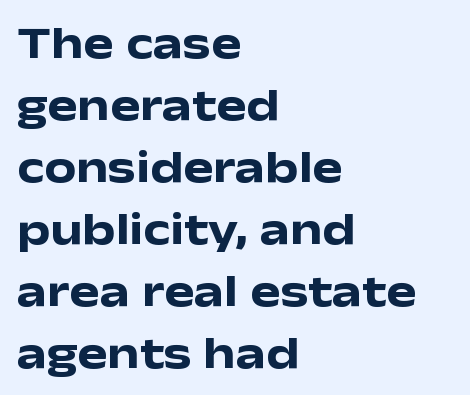
{"serif": "no", "italic": "no", "bold": "yes", "weight": "heavy", "width": "wide", "stroke_contrast": "low", "x_height": "medium", "monospaced": "no", "underline": "no", "align": "left", "line_spacing": "normal", "line_spacing_ratio": 1.38, "letter_spacing": "normal", "letter_spacing_em": 0.0, "glyph_px": 45}
